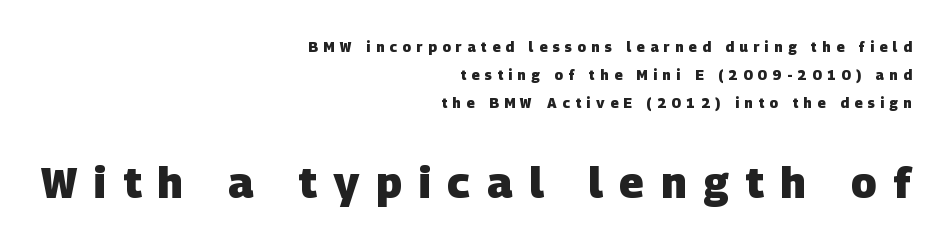
Heft: maximum for text — a bold. Varying glyph widths throughout — classic text-font behaviour. No word sits above an underline. Compared with a flush-left layout, this one pins lines to the opposite, right side.
